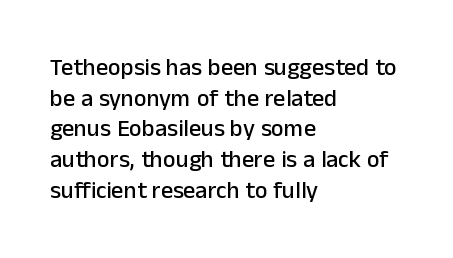
The image shows 24 px text type, upright; set left-aligned, normal line spacing (1.28x), normal letter spacing, not underlined.
